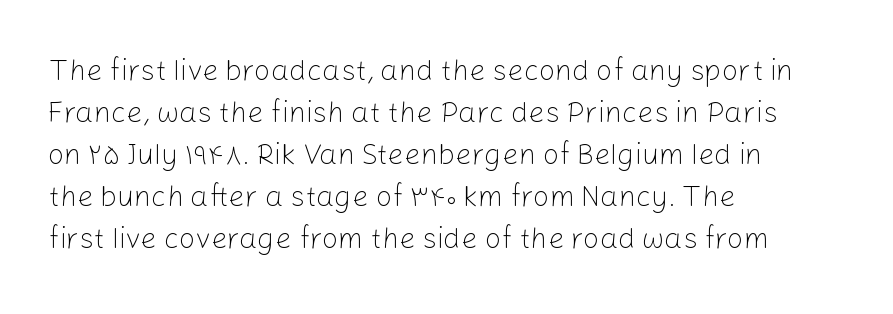
The characters are drawn with everyday or finer stroke widths. Proportional: the letters do not fall into vertical columns. The font family rendered here belongs to the sans-serif group. Quick note: interline space is typical. The setting favours the left margin, as ordinary paragraphs usually do. The lettering stays uniformly vertical, giving the passage a roman look.
